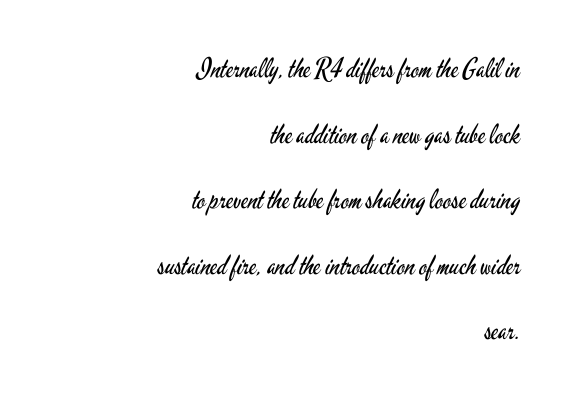
The image shows 27 px text type; set right-aligned, loose line spacing (2.43x), normal letter spacing, not underlined.
